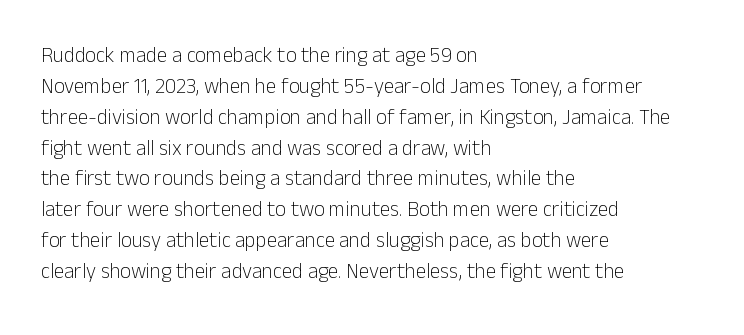
{"italic": "no", "bold": "no", "underline": "no", "align": "left", "line_spacing": "normal", "line_spacing_ratio": 1.47, "letter_spacing": "normal", "letter_spacing_em": 0.0, "glyph_px": 21}
